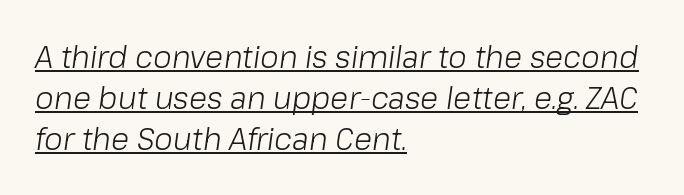
Q: Is the text bold? A: No.
Q: Is the text italic (slanted)? A: Yes, it leans right by about 8 degrees.
Q: Is the text underlined? A: Yes.
Q: How is the paragraph aligned? A: Left-aligned.
Q: Is the spacing between letters normal or unusually wide? A: Normal.
Q: Is the spacing between lines tight, normal or loose? A: Normal.
Q: Width (condensed, normal, or wide)? A: Normal.
Q: Stroke contrast? A: Low.
Q: x-height? A: Medium.
Q: Monospaced? A: No.
